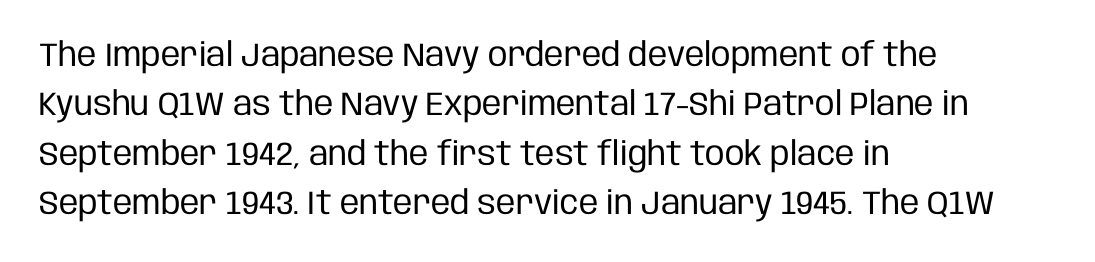
{"serif": "no", "italic": "no", "bold": "no", "weight": "regular", "width": "condensed", "stroke_contrast": "low", "x_height": "large", "monospaced": "no", "underline": "no", "align": "left", "line_spacing": "normal", "line_spacing_ratio": 1.5, "letter_spacing": "normal", "letter_spacing_em": 0.0, "glyph_px": 33}
